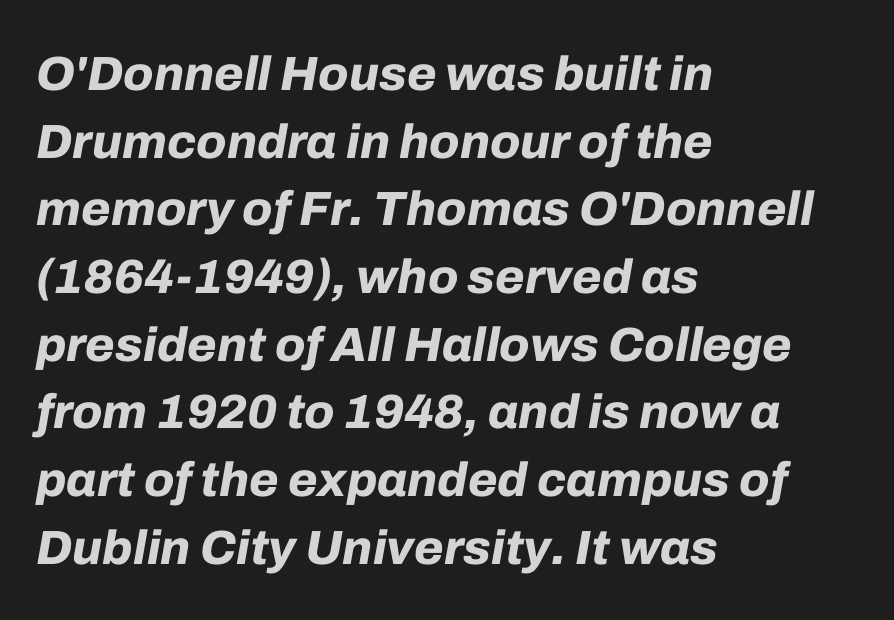
As a designer I'd log this as weight 700, bold. Is this a fixed-width face? No — the glyphs have proportional, varying widths. Alignment: flush left. Short note: letters normally spaced. Letters rest on an invisible, unmarked baseline.
